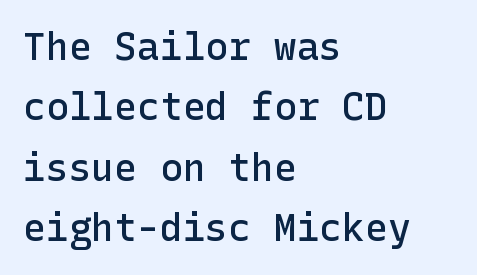
The image shows 38 px semibold sans-serif type, upright; set left-aligned, normal line spacing (1.59x), normal letter spacing, not underlined; low stroke contrast and a medium x-height.
